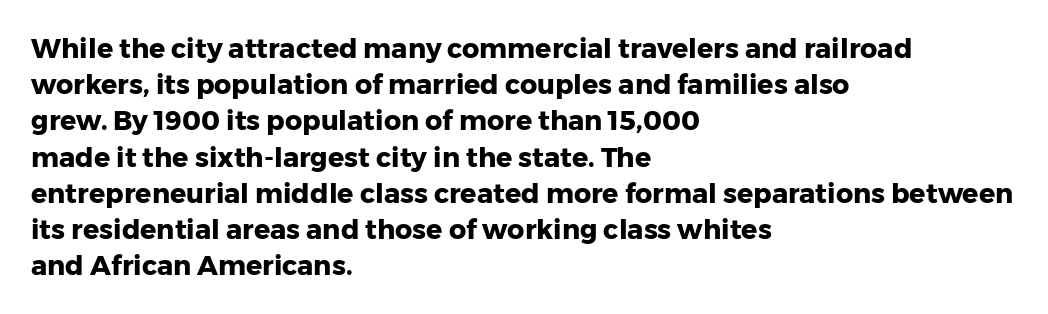
{"italic": "no", "bold": "yes", "underline": "no", "align": "left", "line_spacing": "normal", "line_spacing_ratio": 1.34, "letter_spacing": "normal", "letter_spacing_em": 0.0, "glyph_px": 27}
